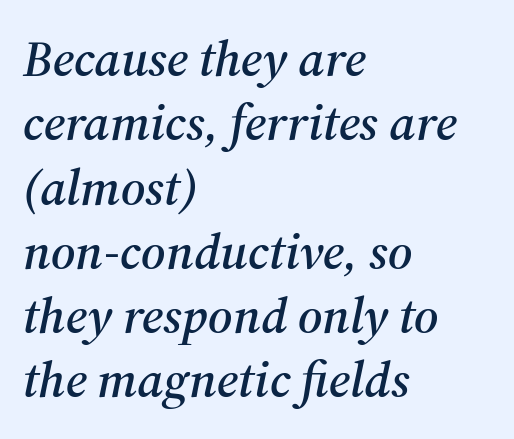
Q: Is the text italic (slanted)? A: Yes, it leans right by about 12 degrees.
Q: Is the typeface a serif or a sans-serif typeface? A: Serif.
Q: Is the text underlined? A: No.
Q: How is the paragraph aligned? A: Left-aligned.
Q: Is the spacing between letters normal or unusually wide? A: Normal.
Q: Is the spacing between lines tight, normal or loose? A: Normal.
Q: Width (condensed, normal, or wide)? A: Normal.
Q: Stroke contrast? A: Medium.
Q: x-height? A: Medium.
Q: Monospaced? A: No.
